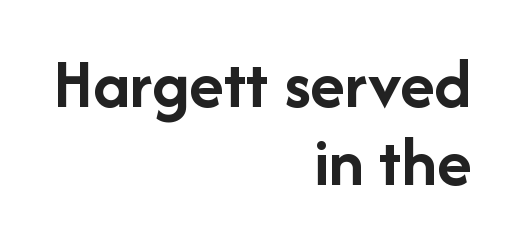
{"serif": "no", "italic": "no", "bold": "yes", "weight": "semibold", "width": "normal", "stroke_contrast": "low", "x_height": "medium", "monospaced": "no", "underline": "no", "align": "right", "line_spacing": "tight", "line_spacing_ratio": 1.08, "letter_spacing": "normal", "letter_spacing_em": 0.0, "glyph_px": 72}
